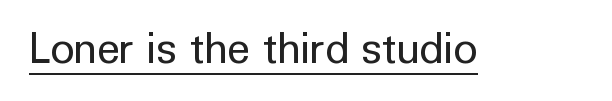
{"serif": "no", "italic": "no", "bold": "no", "weight": "regular", "width": "normal", "stroke_contrast": "low", "x_height": "medium", "monospaced": "no", "underline": "yes", "letter_spacing": "normal", "letter_spacing_em": 0.0, "glyph_px": 42}
